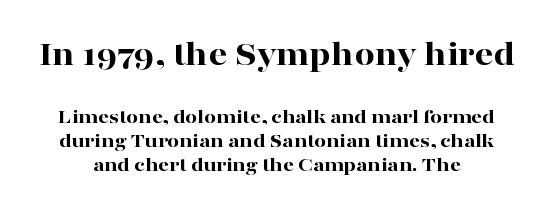
{"serif": "yes", "italic": "no", "bold": "yes", "weight": "bold", "width": "wide", "stroke_contrast": "high", "x_height": "medium", "monospaced": "no", "underline": "no", "line_spacing_ratio": 1.16, "letter_spacing": "normal", "letter_spacing_em": 0.0, "larger_block": "first", "size_ratio": 1.71, "glyph_px": 36}
